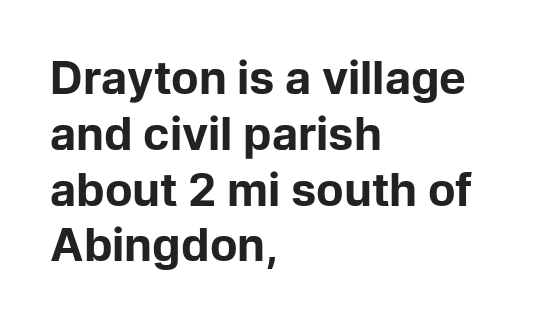
{"serif": "no", "italic": "no", "bold": "yes", "weight": "bold", "width": "normal", "stroke_contrast": "low", "x_height": "medium", "monospaced": "no", "underline": "no", "align": "left", "line_spacing_ratio": 1.24, "letter_spacing": "normal", "letter_spacing_em": 0.0, "glyph_px": 45}
